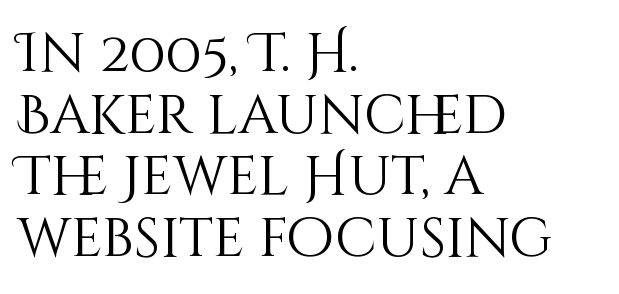
Does the leading feel generous? Not at all — it's pinched. Just letters on the line, the space beneath them empty. Ordinary non-slanted type is in use. Glyph-to-glyph distance matches everyday printed text.
